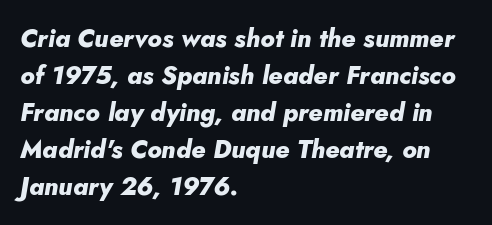
The image shows 25 px bold type, italic (leaning right); set left-aligned, normal line spacing (1.48x), normal letter spacing, not underlined.
